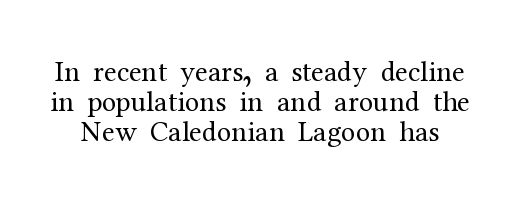
Q: Is the text bold? A: No.
Q: Is the text italic (slanted)? A: No, it is upright.
Q: Is the typeface a serif or a sans-serif typeface? A: Serif.
Q: Is the text underlined? A: No.
Q: Is the spacing between letters normal or unusually wide? A: Normal.
Q: Is the spacing between lines tight, normal or loose? A: Tight.
Q: Width (condensed, normal, or wide)? A: Normal.
Q: Stroke contrast? A: Medium.
Q: x-height? A: Medium.
Q: Monospaced? A: No.
